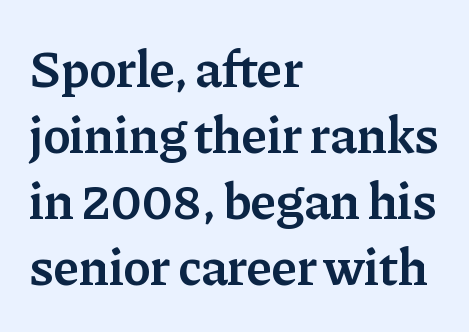
{"serif": "yes", "italic": "no", "bold": "semi", "weight": "semibold", "width": "normal", "stroke_contrast": "low", "x_height": "medium", "monospaced": "no", "underline": "no", "align": "left", "line_spacing": "normal", "line_spacing_ratio": 1.27, "letter_spacing": "normal", "letter_spacing_em": 0.0, "glyph_px": 52}
